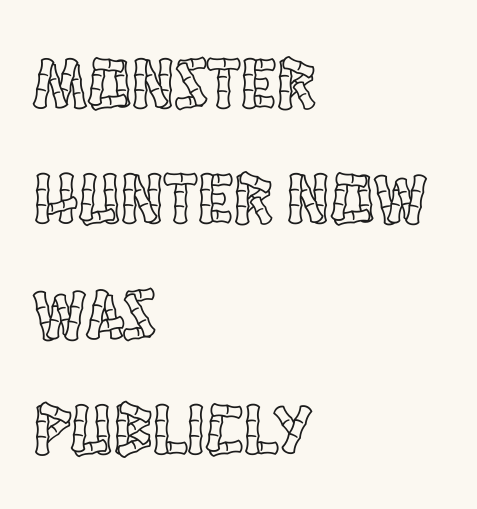
Unmarked baselines from the first word to the last. Words appear dense and cohesive because spacing is normal. Nope, not italic — everything's standing straight. A classic flush-left, rag-right setting is used for this passage. Varying glyph widths throughout — classic text-font behaviour.
